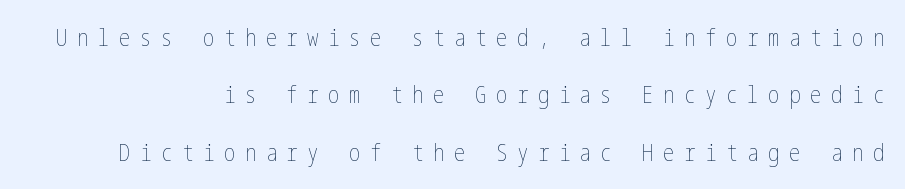
Q: Is the text bold? A: No.
Q: Is the text italic (slanted)? A: No, it is upright.
Q: Is the text underlined? A: No.
Q: How is the paragraph aligned? A: Right-aligned.
Q: Is the spacing between letters normal or unusually wide? A: Unusually wide.
Q: Is the spacing between lines tight, normal or loose? A: Loose.
